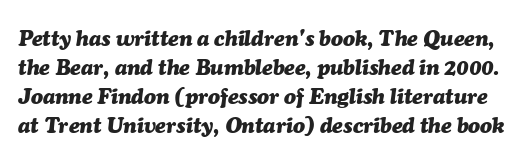
The sample has been set heavy, in full bold. Line spacing here is normal. How are the letters spaced? Ordinarily, with no added tracking. A typesetter would mark this as italic. Check the space under the baseline: it is left empty.
